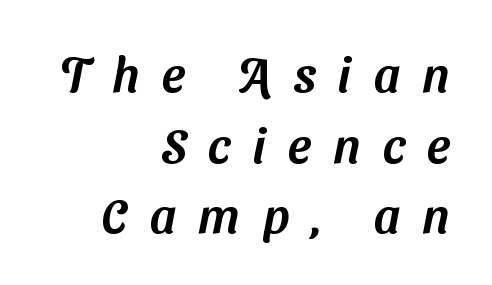
The image shows 49 px sans-serif type; set right-aligned, normal line spacing (1.44x), unusually wide letter spacing (+0.45 em), not underlined; medium stroke contrast and a medium x-height.
